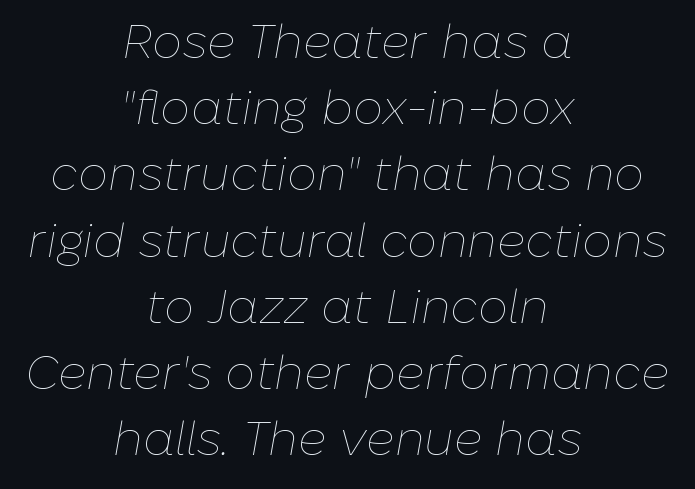
{"italic": "yes", "lean": "right", "slant_degrees": 10, "bold": "no", "weight": "thin", "width": "normal", "stroke_contrast": "low", "x_height": "medium", "monospaced": "no", "underline": "no", "align": "center", "line_spacing": "normal", "line_spacing_ratio": 1.38, "letter_spacing": "normal", "letter_spacing_em": 0.0, "glyph_px": 48}
